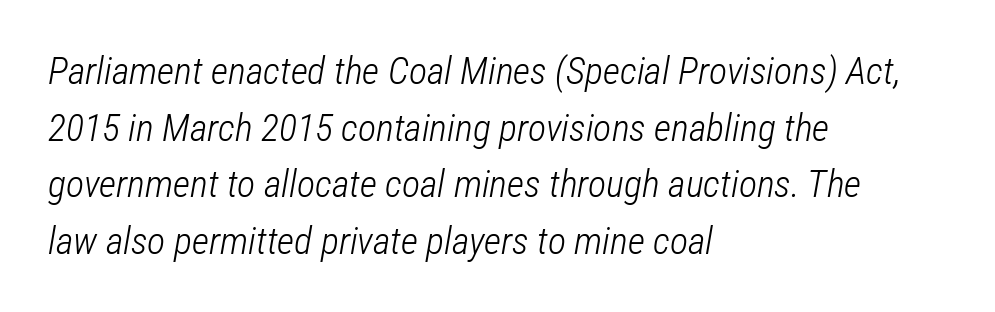
Q: Is the text bold? A: No.
Q: Is the text italic (slanted)? A: Yes, it leans right by about 12 degrees.
Q: Is the text underlined? A: No.
Q: How is the paragraph aligned? A: Left-aligned.
Q: Is the spacing between letters normal or unusually wide? A: Normal.
Q: Is the spacing between lines tight, normal or loose? A: Normal.
Q: Width (condensed, normal, or wide)? A: Condensed.
Q: Stroke contrast? A: Low.
Q: x-height? A: Medium.
Q: Monospaced? A: No.
